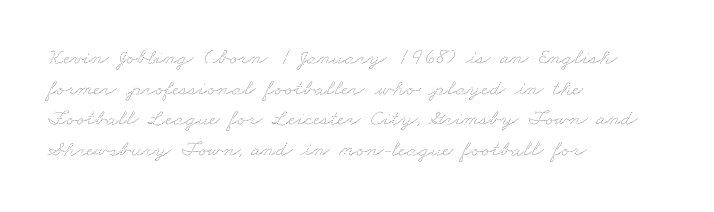
{"bold": "no", "underline": "no", "align": "left", "line_spacing": "normal", "line_spacing_ratio": 1.33, "letter_spacing": "normal", "letter_spacing_em": 0.0, "glyph_px": 23}
